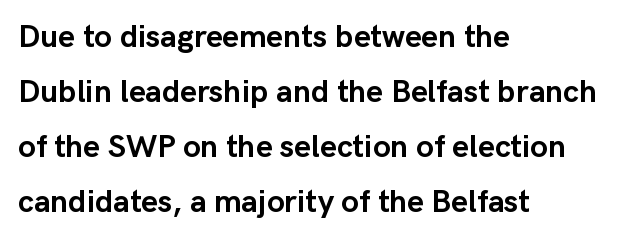
{"serif": "no", "italic": "no", "bold": "yes", "weight": "semibold", "width": "normal", "stroke_contrast": "low", "x_height": "medium", "monospaced": "no", "underline": "no", "align": "left", "line_spacing_ratio": 1.72, "letter_spacing": "normal", "letter_spacing_em": 0.0, "glyph_px": 32}
